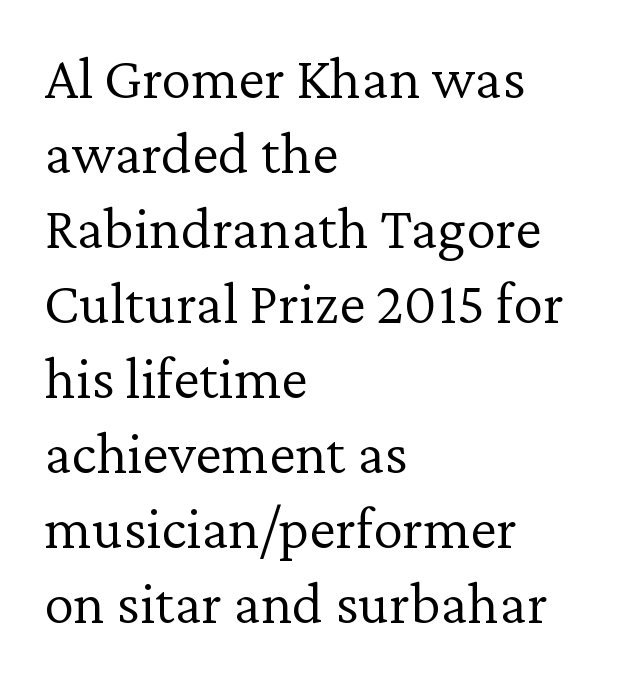
Each letter's strokes conclude with small projecting serifs. The compositor pushed each line to the left boundary. You could not count columns in this text — the font is proportionally spaced. Has an underline been added? It has not. The lines sit at an ordinary, default distance from one another.
